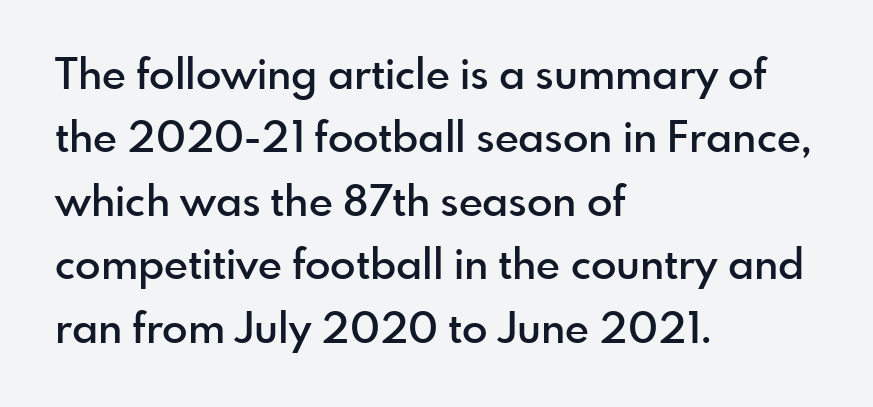
{"serif": "no", "italic": "no", "bold": "semi", "weight": "semibold", "width": "normal", "x_height": "small", "monospaced": "no", "underline": "no", "align": "left", "line_spacing": "normal", "line_spacing_ratio": 1.51, "letter_spacing": "normal", "letter_spacing_em": 0.0, "glyph_px": 42}
